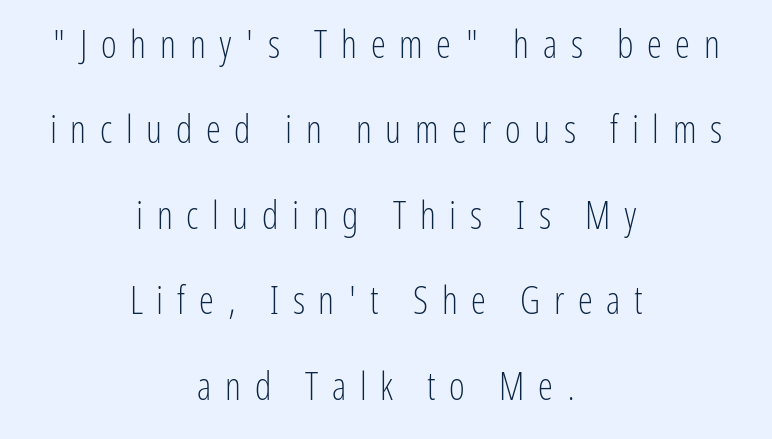
Q: Is the text bold? A: No.
Q: Is the text italic (slanted)? A: No, it is upright.
Q: Is the typeface a serif or a sans-serif typeface? A: Sans-serif.
Q: Is the text underlined? A: No.
Q: How is the paragraph aligned? A: Centered.
Q: Is the spacing between letters normal or unusually wide? A: Unusually wide.
Q: Is the spacing between lines tight, normal or loose? A: Loose.
Q: Width (condensed, normal, or wide)? A: Condensed.
Q: Stroke contrast? A: Low.
Q: x-height? A: Medium.
Q: Monospaced? A: No.
